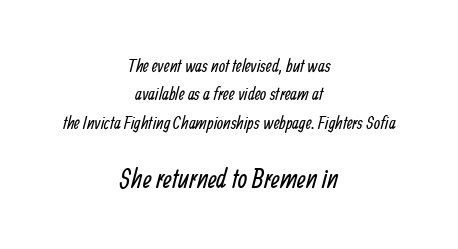
Q: Is the text bold? A: No.
Q: Is the text underlined? A: No.
Q: How is the paragraph aligned? A: Centered.
Q: Is the spacing between letters normal or unusually wide? A: Normal.
Q: Is the spacing between lines tight, normal or loose? A: Normal.
Q: Which block of text is set in a larger size, the first (top) or the second (bottom)? A: The second (bottom) one.
